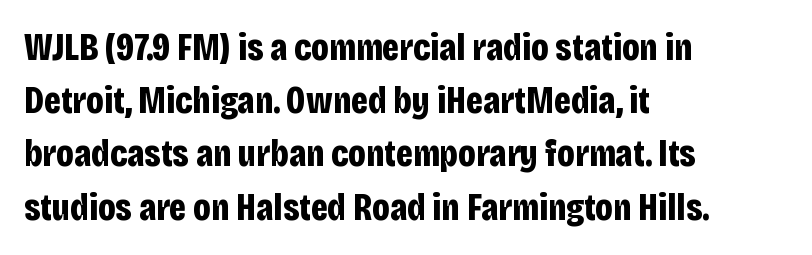
{"serif": "no", "italic": "no", "bold": "yes", "weight": "bold", "width": "condensed", "stroke_contrast": "low", "x_height": "large", "monospaced": "no", "underline": "no", "align": "left", "line_spacing": "normal", "line_spacing_ratio": 1.4, "letter_spacing": "normal", "letter_spacing_em": 0.0, "glyph_px": 38}
